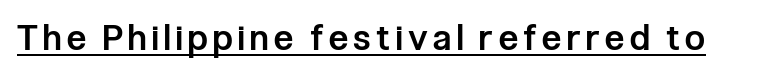
The glyphs in this specimen are sans serif. Decoration check: the copy is underlined. The font is running at a semibold setting, under full bold. Posture: vertical. Spacing verdict: proportional, widths tailored to each character.
